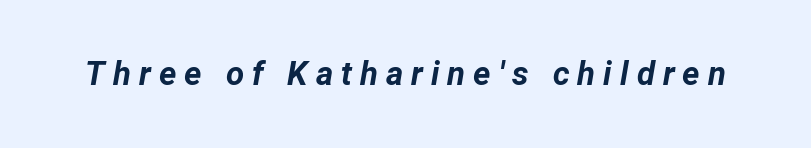
The image shows 33 px bold type, italic (leaning right); set unusually wide letter spacing (+0.24 em), not underlined; low stroke contrast and a medium x-height.
